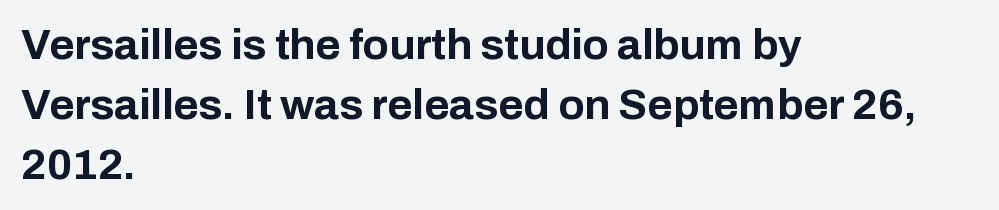
{"serif": "no", "italic": "no", "bold": "yes", "weight": "bold", "width": "normal", "stroke_contrast": "low", "x_height": "medium", "monospaced": "no", "underline": "no", "align": "left", "line_spacing": "normal", "line_spacing_ratio": 1.39, "letter_spacing": "normal", "letter_spacing_em": 0.0, "glyph_px": 43}
